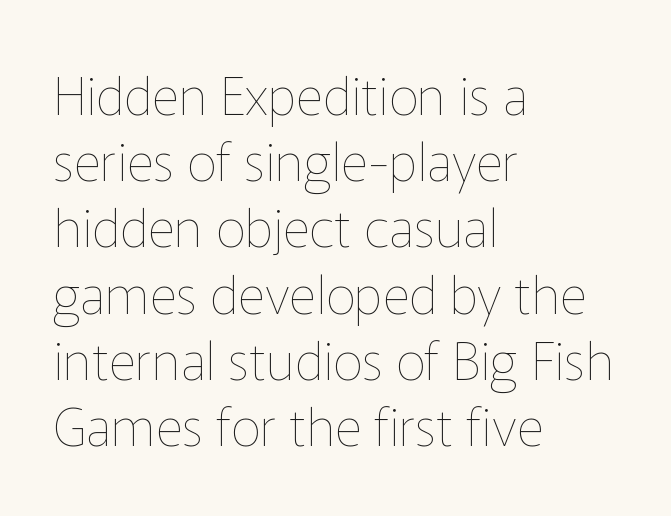
Spacing between characters is what you'd get straight out of the box. One-word summary of the alignment: left. These glyphs show unthickened strokes, regular width or finer. Here the designer chose a conventional face with non-uniform glyph widths.
